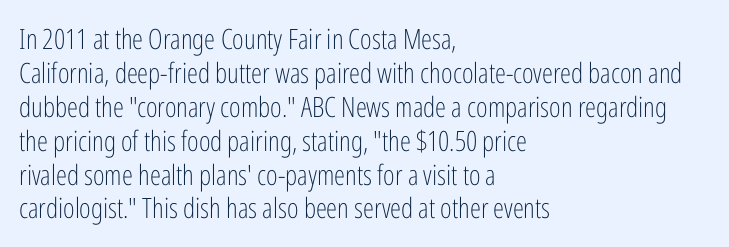
{"serif": "no", "italic": "no", "bold": "no", "weight": "light", "width": "condensed", "stroke_contrast": "low", "x_height": "medium", "monospaced": "no", "underline": "no", "align": "left", "line_spacing_ratio": 1.21, "letter_spacing": "normal", "letter_spacing_em": 0.0, "glyph_px": 28}
